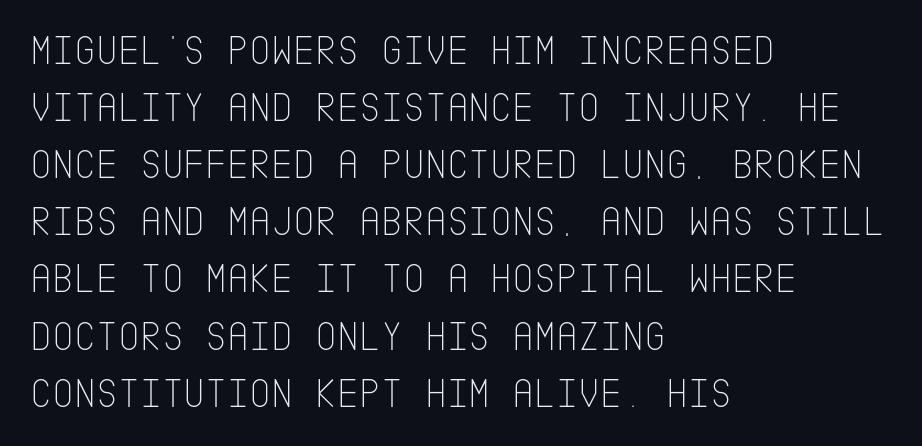
Do the letters lean? They stand straight. Nope, no serifs anywhere on these letters. Weight: regular or lighter. What's the leading like? Ordinary, nothing unusual. Short note: letters normally spaced. Left-aligned paragraph, ragged on the right.
